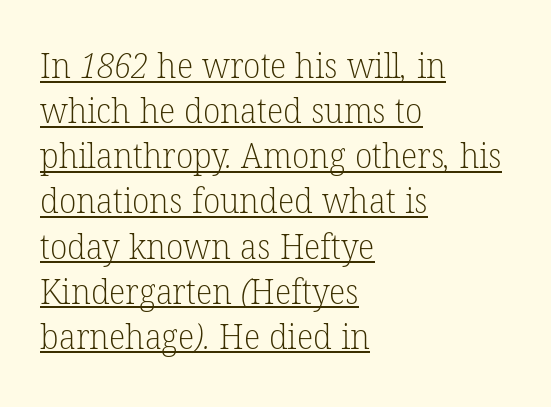
Q: Is the text bold? A: No.
Q: Is the typeface a serif or a sans-serif typeface? A: Serif.
Q: Is the text underlined? A: Yes.
Q: How is the paragraph aligned? A: Left-aligned.
Q: Is the spacing between letters normal or unusually wide? A: Normal.
Q: Is the spacing between lines tight, normal or loose? A: Normal.
Q: Width (condensed, normal, or wide)? A: Normal.
Q: Stroke contrast? A: Low.
Q: x-height? A: Medium.
Q: Monospaced? A: No.
